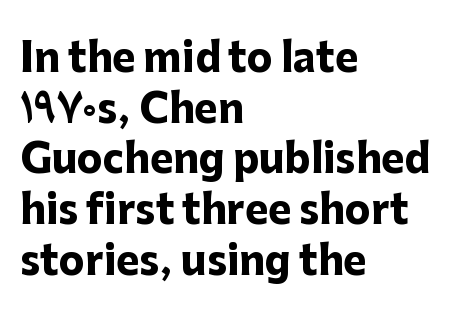
Baseline-to-baseline distance is the conventional proportion of letter height. This rendering uses left alignment, leaving the right contour irregular. Bare-footed words on every line. Do the characters align in a grid? No, the font is proportional. Classification — sans serif.
